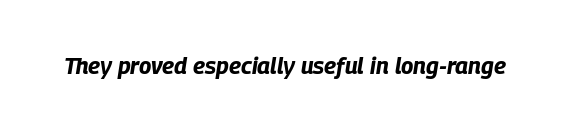
{"italic": "yes", "lean": "right", "slant_degrees": 9, "bold": "yes", "underline": "no", "letter_spacing": "normal", "letter_spacing_em": 0.0, "glyph_px": 23}
